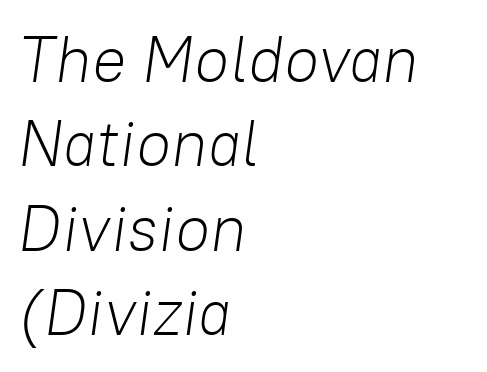
Q: Is the text bold? A: No.
Q: Is the text italic (slanted)? A: Yes, it leans right by about 8 degrees.
Q: Is the text underlined? A: No.
Q: How is the paragraph aligned? A: Left-aligned.
Q: Is the spacing between letters normal or unusually wide? A: Normal.
Q: Is the spacing between lines tight, normal or loose? A: Normal.
Q: Width (condensed, normal, or wide)? A: Normal.
Q: Stroke contrast? A: Low.
Q: x-height? A: Medium.
Q: Monospaced? A: No.
